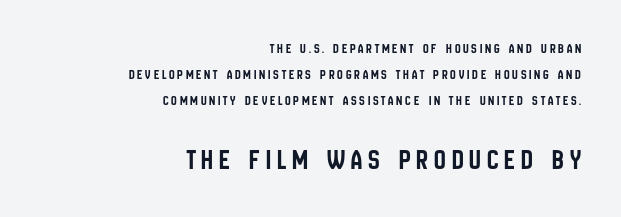
Which margin do the lines hug? The right one — the left edge is uneven. In terms of letterspacing, this is a distinctly airy, spread setting. This rendering features lettering with no underline. If you squint, the bottom block still reads clearly — it's the larger of the two. Unlike a traditional serif, this face leaves its strokes unadorned.
